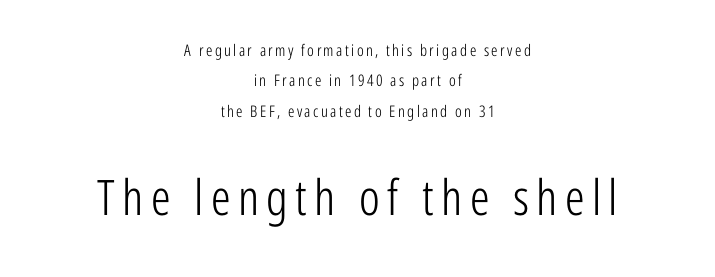
The image shows 49 px light, condensed sans-serif type, upright; set centered, loose line spacing (1.9x), not underlined; the second (bottom) block is 3.06x larger; low stroke contrast and a medium x-height.
